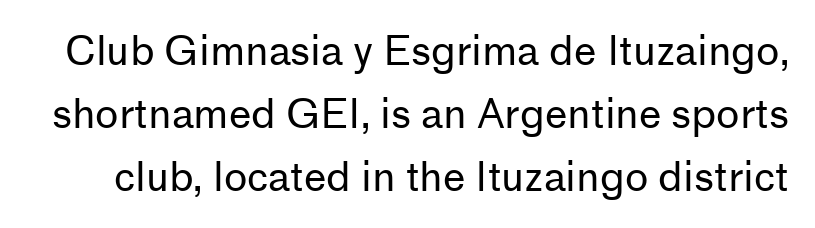
The image shows 40 px regular-weight sans-serif type, upright; set normal line spacing (1.57x), normal letter spacing, not underlined; low stroke contrast and a medium x-height.
